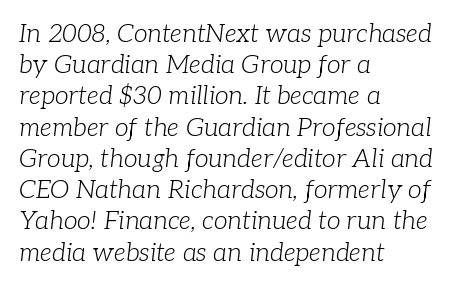
Q: Is the text bold? A: No.
Q: Is the text italic (slanted)? A: Yes, it leans right by about 7 degrees.
Q: Is the text underlined? A: No.
Q: How is the paragraph aligned? A: Left-aligned.
Q: Is the spacing between letters normal or unusually wide? A: Normal.
Q: Is the spacing between lines tight, normal or loose? A: Normal.
